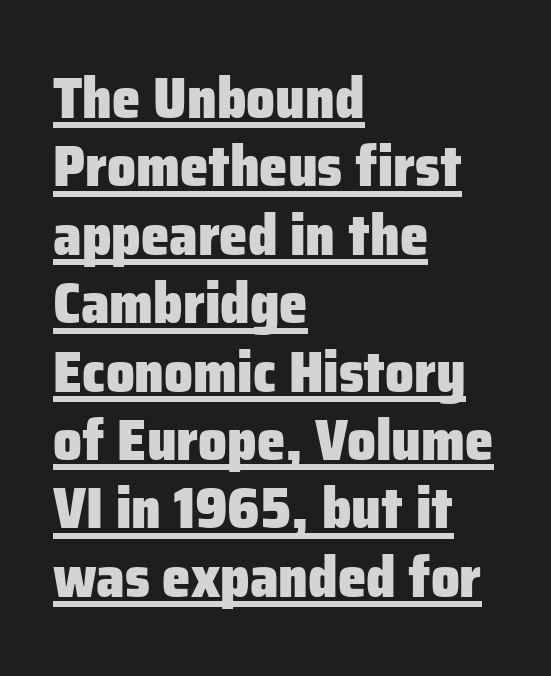
The image shows 57 px heavy sans-serif type, upright; set left-aligned, line spacing 1.2x, normal letter spacing, underlined; low stroke contrast and a medium x-height.
